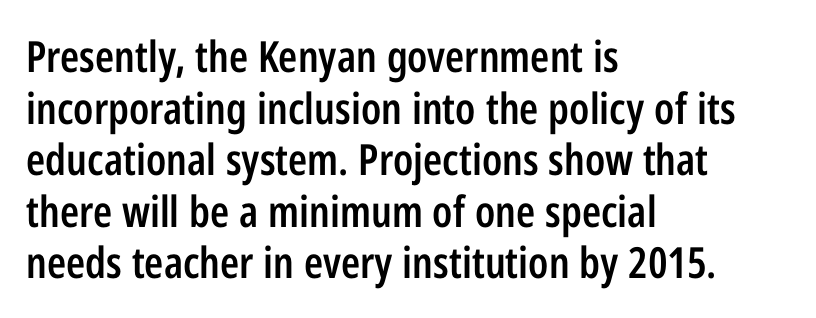
{"serif": "no", "italic": "no", "bold": "semi", "weight": "semibold", "width": "condensed", "stroke_contrast": "low", "x_height": "medium", "monospaced": "no", "underline": "no", "align": "left", "line_spacing_ratio": 1.2, "letter_spacing": "normal", "letter_spacing_em": 0.0, "glyph_px": 43}
